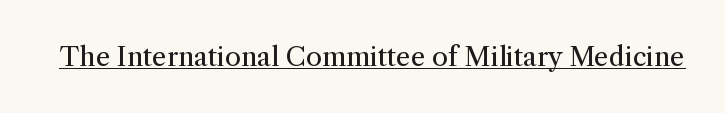
{"italic": "no", "bold": "no", "underline": "yes", "letter_spacing": "normal", "letter_spacing_em": 0.0, "glyph_px": 26}
